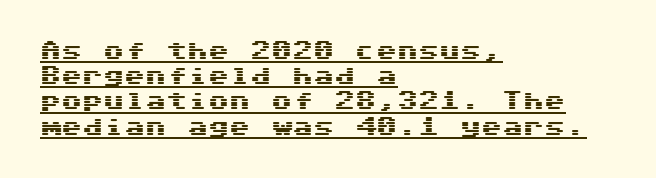
{"italic": "no", "underline": "yes", "align": "left", "line_spacing_ratio": 1.2, "letter_spacing": "normal", "letter_spacing_em": 0.0, "glyph_px": 21}
